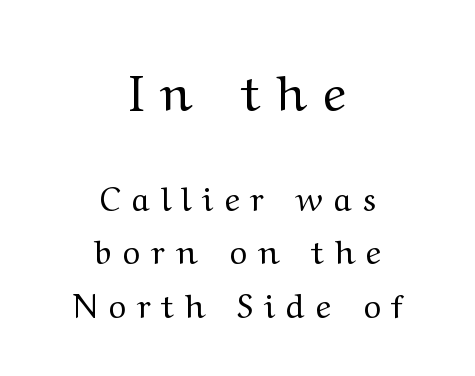
Q: Is the text bold? A: No.
Q: Is the text italic (slanted)? A: No, it is upright.
Q: Is the typeface a serif or a sans-serif typeface? A: Serif.
Q: Is the text underlined? A: No.
Q: How is the paragraph aligned? A: Centered.
Q: Is the spacing between letters normal or unusually wide? A: Unusually wide.
Q: Is the spacing between lines tight, normal or loose? A: Normal.
Q: Which block of text is set in a larger size, the first (top) or the second (bottom)? A: The first (top) one.
Q: Width (condensed, normal, or wide)? A: Wide.
Q: Stroke contrast? A: Medium.
Q: x-height? A: Medium.
Q: Monospaced? A: No.
